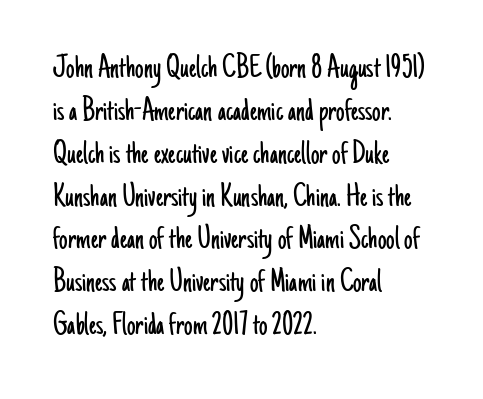
The image shows 34 px light, condensed sans-serif type, upright; set left-aligned, normal line spacing (1.26x), normal letter spacing, not underlined; low stroke contrast and a small x-height.
